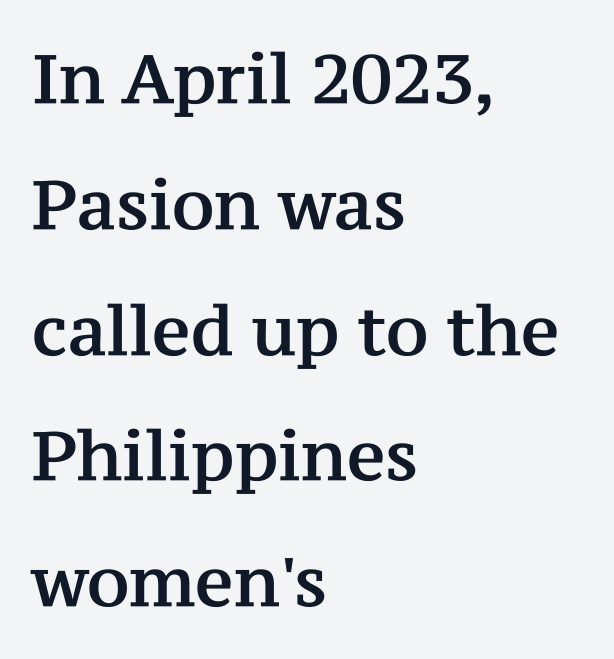
{"serif": "yes", "italic": "no", "width": "normal", "stroke_contrast": "medium", "x_height": "medium", "monospaced": "no", "underline": "no", "align": "left", "line_spacing_ratio": 1.85, "letter_spacing": "normal", "letter_spacing_em": 0.0, "glyph_px": 68}
